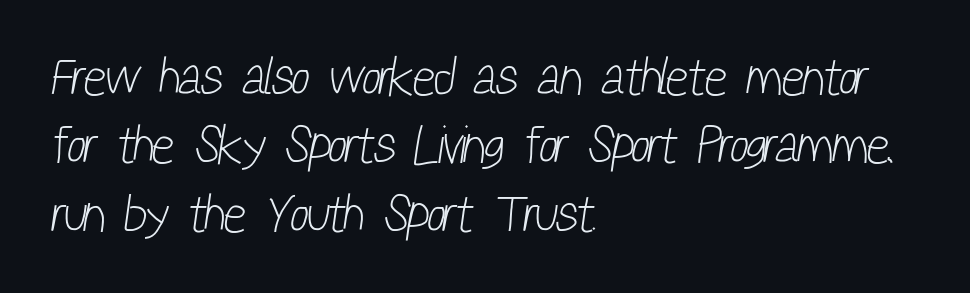
{"serif": "no", "bold": "no", "weight": "light", "width": "condensed", "stroke_contrast": "low", "x_height": "medium", "monospaced": "no", "underline": "no", "align": "left", "line_spacing": "normal", "line_spacing_ratio": 1.29, "letter_spacing": "normal", "letter_spacing_em": 0.0, "glyph_px": 53}
